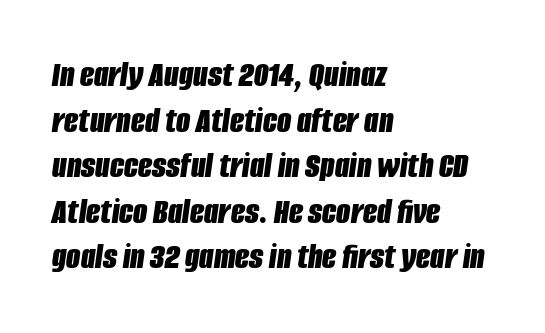
The image shows 37 px bold, condensed type, italic (leaning right); set left-aligned, line spacing 1.23x, normal letter spacing, not underlined; low stroke contrast and a large x-height.
